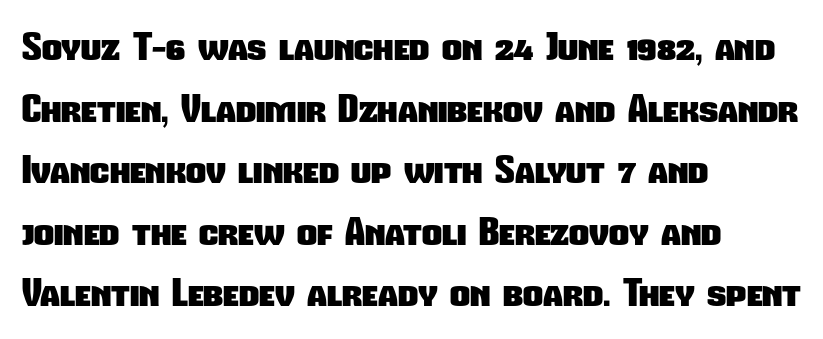
Q: Is the text bold? A: Yes.
Q: Is the typeface a serif or a sans-serif typeface? A: Sans-serif.
Q: Is the text underlined? A: No.
Q: How is the paragraph aligned? A: Left-aligned.
Q: Is the spacing between letters normal or unusually wide? A: Normal.
Q: Is the spacing between lines tight, normal or loose? A: Normal.
Q: Width (condensed, normal, or wide)? A: Condensed.
Q: Stroke contrast? A: Low.
Q: x-height? A: Medium.
Q: Monospaced? A: No.
